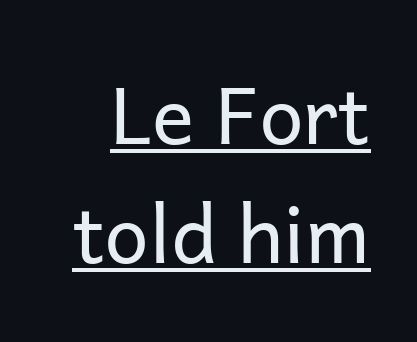
The image shows 79 px regular-weight sans-serif type, upright; set normal line spacing (1.51x), normal letter spacing, underlined; low stroke contrast and a medium x-height.
